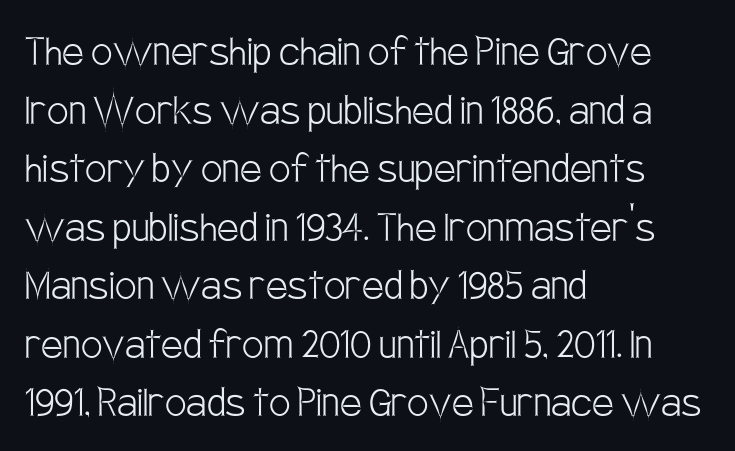
Q: Is the text bold? A: No.
Q: Is the text italic (slanted)? A: No, it is upright.
Q: Is the typeface a serif or a sans-serif typeface? A: Sans-serif.
Q: Is the text underlined? A: No.
Q: How is the paragraph aligned? A: Left-aligned.
Q: Is the spacing between letters normal or unusually wide? A: Normal.
Q: Width (condensed, normal, or wide)? A: Condensed.
Q: Stroke contrast? A: Low.
Q: x-height? A: Large.
Q: Monospaced? A: No.
